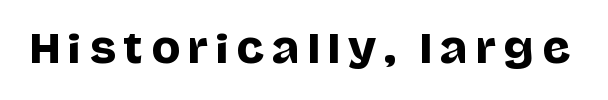
The image shows 39 px sans-serif type, upright; set unusually wide letter spacing (+0.2 em), not underlined; low stroke contrast and a large x-height.
